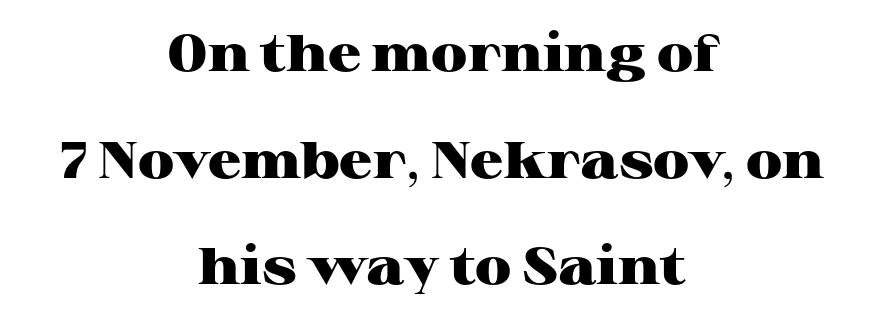
Q: Is the text bold? A: Yes.
Q: Is the text italic (slanted)? A: No, it is upright.
Q: Is the typeface a serif or a sans-serif typeface? A: Serif.
Q: Is the text underlined? A: No.
Q: How is the paragraph aligned? A: Centered.
Q: Is the spacing between letters normal or unusually wide? A: Normal.
Q: Is the spacing between lines tight, normal or loose? A: Loose.
Q: Width (condensed, normal, or wide)? A: Wide.
Q: Stroke contrast? A: High.
Q: x-height? A: Medium.
Q: Monospaced? A: No.
